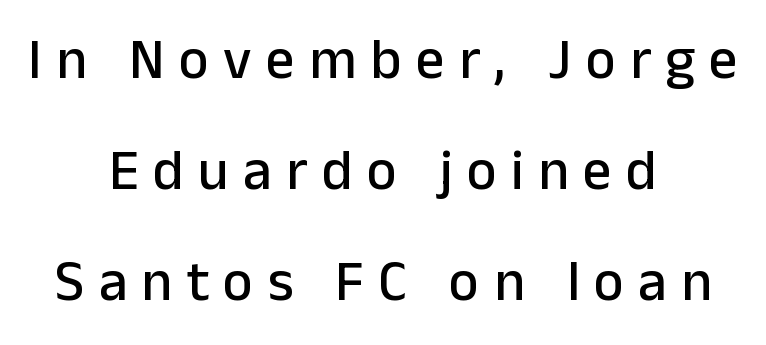
{"serif": "no", "italic": "no", "width": "normal", "stroke_contrast": "low", "x_height": "medium", "monospaced": "no", "underline": "no", "align": "center", "line_spacing": "loose", "line_spacing_ratio": 1.95, "letter_spacing": "wide", "letter_spacing_em": 0.25, "glyph_px": 57}
